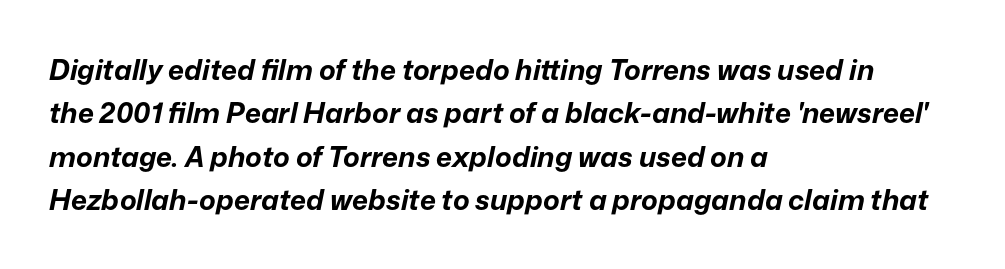
Do the characters align in a grid? No, the font is proportional. Does the weight exceed regular? Yes, all the way to bold. Horizontally, the lines are justified to the leading edge only. Honestly, there is no underline to notice here at all.
